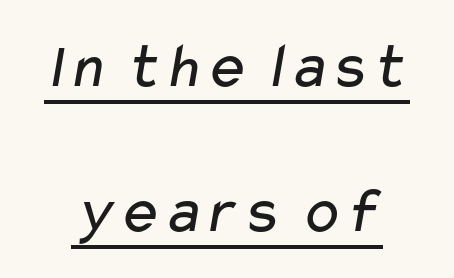
Q: Is the text bold? A: No.
Q: Is the typeface a serif or a sans-serif typeface? A: Sans-serif.
Q: Is the text underlined? A: Yes.
Q: Is the spacing between letters normal or unusually wide? A: Normal.
Q: Is the spacing between lines tight, normal or loose? A: Loose.
Q: Width (condensed, normal, or wide)? A: Wide.
Q: Stroke contrast? A: Low.
Q: x-height? A: Medium.
Q: Monospaced? A: No.
